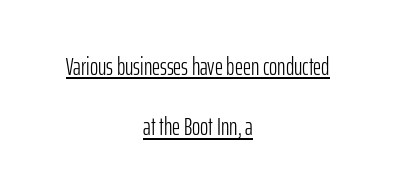
The image shows 25 px text type, upright; set centered, loose line spacing (2.42x), normal letter spacing, underlined.
